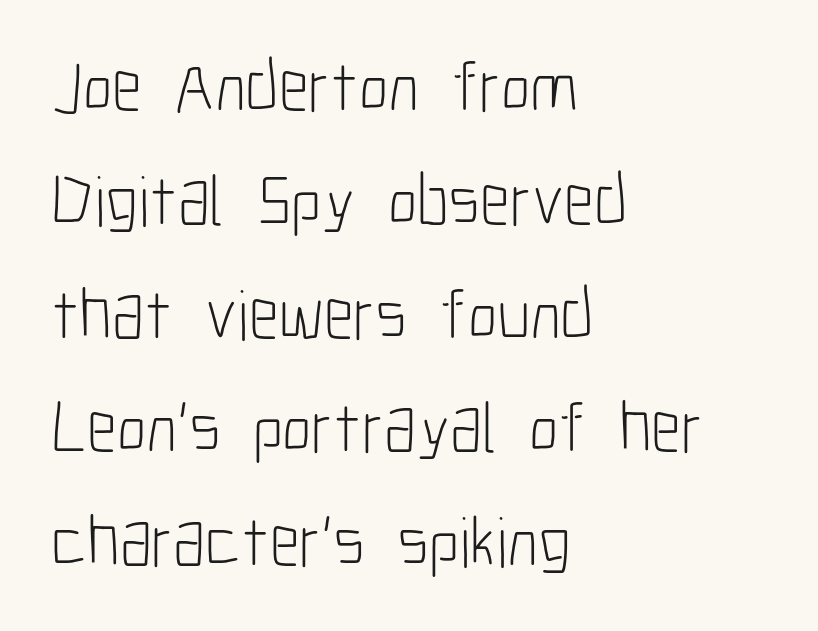
The space between consecutive lines is moderate. Upright lettering throughout. The gaps between neighbouring characters are ordinary and unremarkable. The face used here is proportionally spaced, like ordinary book or web type. Bold? No — there's no thickening of the strokes.
